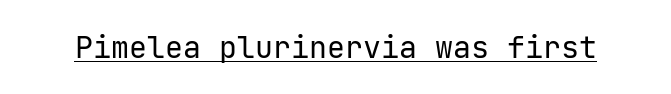
{"serif": "no", "italic": "no", "bold": "no", "weight": "regular", "width": "normal", "stroke_contrast": "low", "x_height": "medium", "underline": "yes", "letter_spacing": "normal", "letter_spacing_em": 0.0, "glyph_px": 30}
